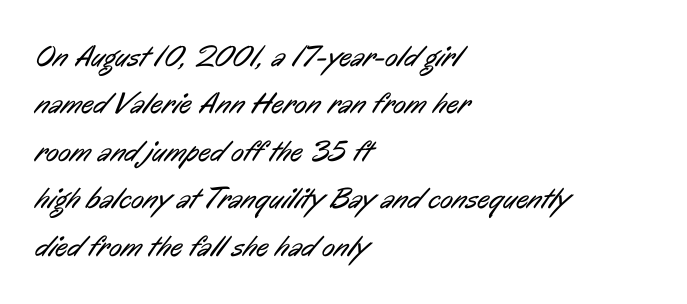
Q: Is the text bold? A: No.
Q: Is the typeface a serif or a sans-serif typeface? A: Sans-serif.
Q: Is the text underlined? A: No.
Q: How is the paragraph aligned? A: Left-aligned.
Q: Is the spacing between letters normal or unusually wide? A: Normal.
Q: Is the spacing between lines tight, normal or loose? A: Normal.
Q: Width (condensed, normal, or wide)? A: Condensed.
Q: Stroke contrast? A: Low.
Q: x-height? A: Medium.
Q: Monospaced? A: No.
